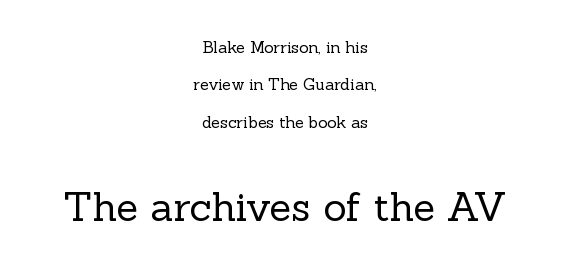
{"serif": "yes", "italic": "no", "bold": "no", "weight": "regular", "width": "normal", "x_height": "medium", "monospaced": "no", "underline": "no", "align": "center", "line_spacing": "loose", "line_spacing_ratio": 2.34, "letter_spacing": "normal", "letter_spacing_em": 0.0, "larger_block": "second", "size_ratio": 2.5, "glyph_px": 40}
